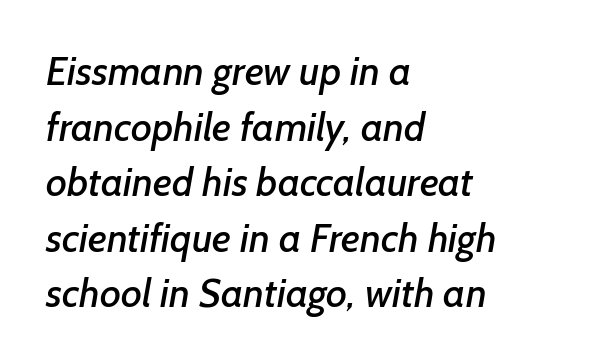
The image shows 40 px sans-serif type; set left-aligned, normal line spacing (1.39x), normal letter spacing, not underlined; low stroke contrast and a medium x-height.
